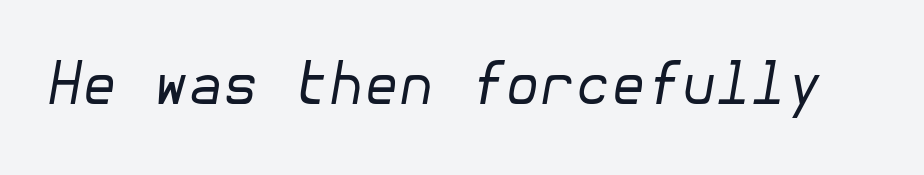
{"italic": "yes", "lean": "right", "slant_degrees": 10, "bold": "no", "weight": "regular", "width": "normal", "stroke_contrast": "low", "x_height": "medium", "underline": "no", "letter_spacing": "normal", "letter_spacing_em": 0.0, "glyph_px": 57}
